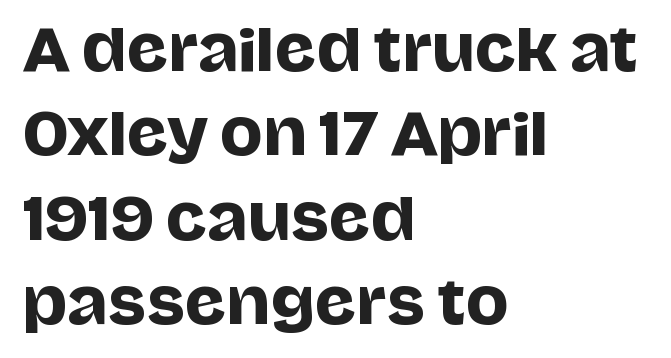
{"serif": "no", "italic": "no", "width": "normal", "stroke_contrast": "low", "x_height": "large", "monospaced": "no", "underline": "no", "align": "left", "line_spacing": "normal", "line_spacing_ratio": 1.48, "letter_spacing": "normal", "letter_spacing_em": 0.0, "glyph_px": 57}
